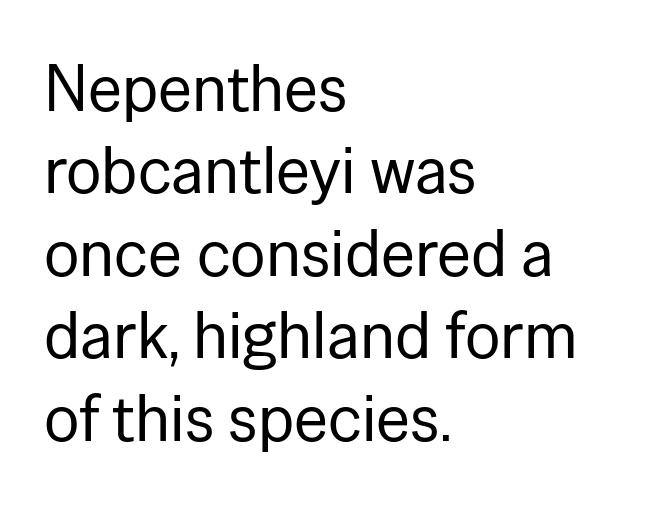
The image shows 66 px regular-weight sans-serif type, upright; set left-aligned, normal line spacing (1.25x), normal letter spacing, not underlined; low stroke contrast and a medium x-height.
